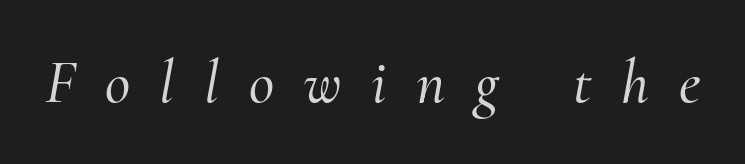
{"serif": "yes", "italic": "yes", "lean": "right", "slant_degrees": 10, "width": "normal", "stroke_contrast": "medium", "x_height": "small", "monospaced": "no", "underline": "no", "letter_spacing": "wide", "letter_spacing_em": 0.48, "glyph_px": 62}
